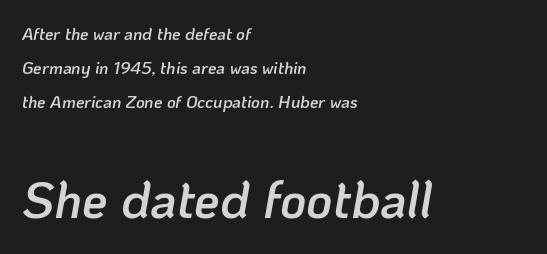
The image shows 51 px semibold type, italic (leaning right); set left-aligned, loose line spacing (1.99x), normal letter spacing, not underlined; the second (bottom) block is 3.0x larger; low stroke contrast and a medium x-height.
